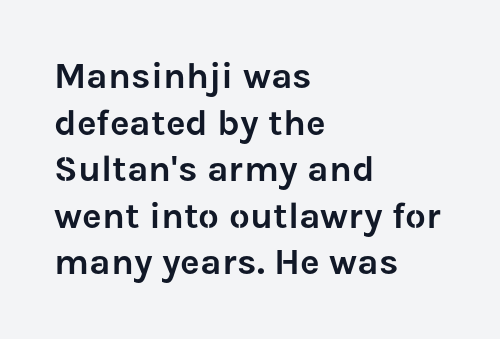
Beneath every word, the page is bare. Ordinary non-slanted type is in use. Do the characters align in a grid? No, the font is proportional. Is the letter spacing exaggerated? No — it looks like the ordinary default. The block of text has a typical density, with ordinary space between rows. Regarding serifs, this sample does without them.
